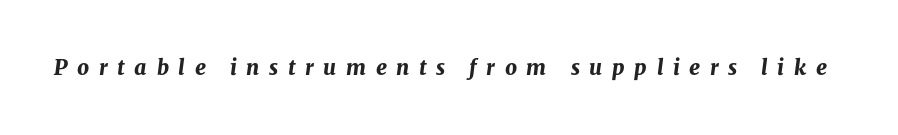
{"italic": "yes", "lean": "right", "slant_degrees": 8, "bold": "yes", "underline": "no", "letter_spacing": "wide", "letter_spacing_em": 0.46, "glyph_px": 21}
